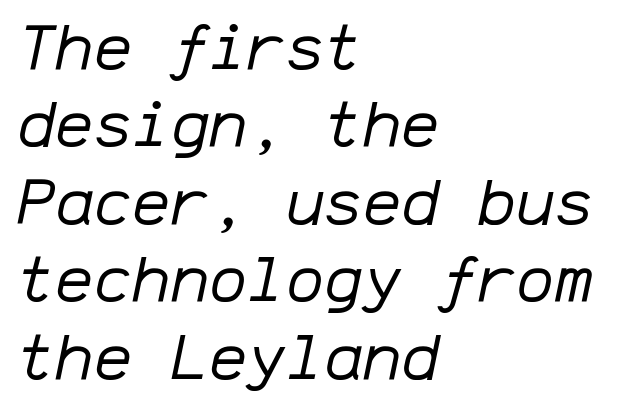
Q: Is the text bold? A: No.
Q: Is the text italic (slanted)? A: Yes, it leans right by about 12 degrees.
Q: Is the text underlined? A: No.
Q: How is the paragraph aligned? A: Left-aligned.
Q: Is the spacing between letters normal or unusually wide? A: Normal.
Q: Width (condensed, normal, or wide)? A: Normal.
Q: Stroke contrast? A: Low.
Q: x-height? A: Medium.
Q: Monospaced? A: Yes.
